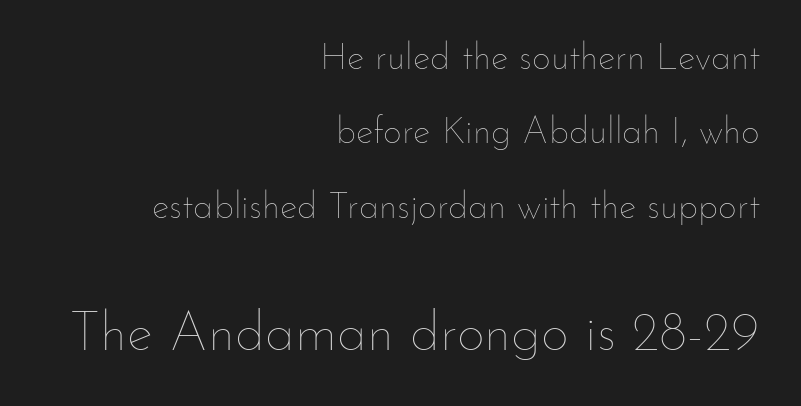
Just letters on the line, the space beneath them empty. These lines are rendered in a variable-pitch font. Each line ends at the same right margin while the left side varies. The face looks like a standard text weight, possibly lighter. Notice the wide empty band between every row — that's loose leading. Between one letter and the next there's only the usual sliver of space.
